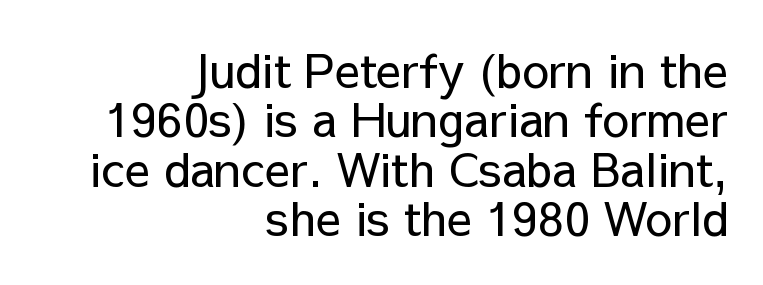
The setting favours the right margin, as signatures and pull-quotes sometimes do. Ordinary non-slanted type is in use. A light-to-regular cut is what we see here. Horizontal bands of white between lines are thin slivers. Varying glyph widths throughout — classic text-font behaviour.
